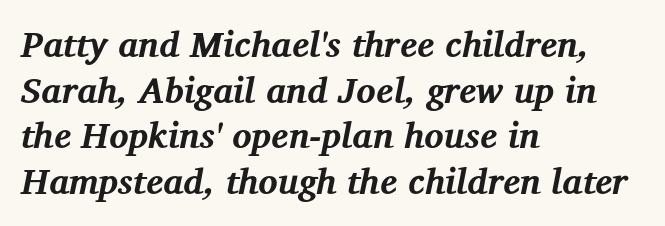
The image shows 36 px bold serif type, italic (leaning right); set left-aligned, normal line spacing (1.27x), normal letter spacing, not underlined; medium stroke contrast and a medium x-height.
